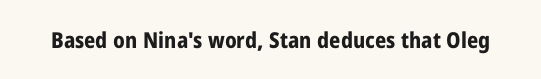
Short note: letters normally spaced. Words float on clear page, feet unadorned. The letters stand upright; this is a roman face. Heavy, bold letterforms.
